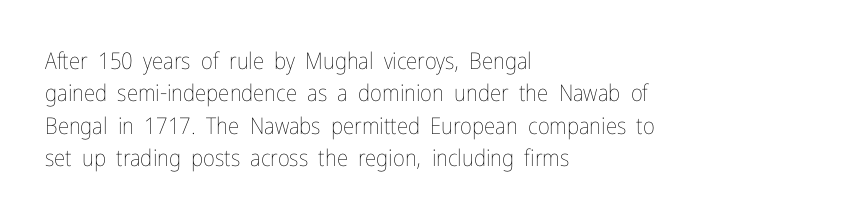
The tracking reads as untouched default to a designer's eye. Layout note: lines flush left. Students, observe: this is what conventionally led text looks like. Underline: absent.
